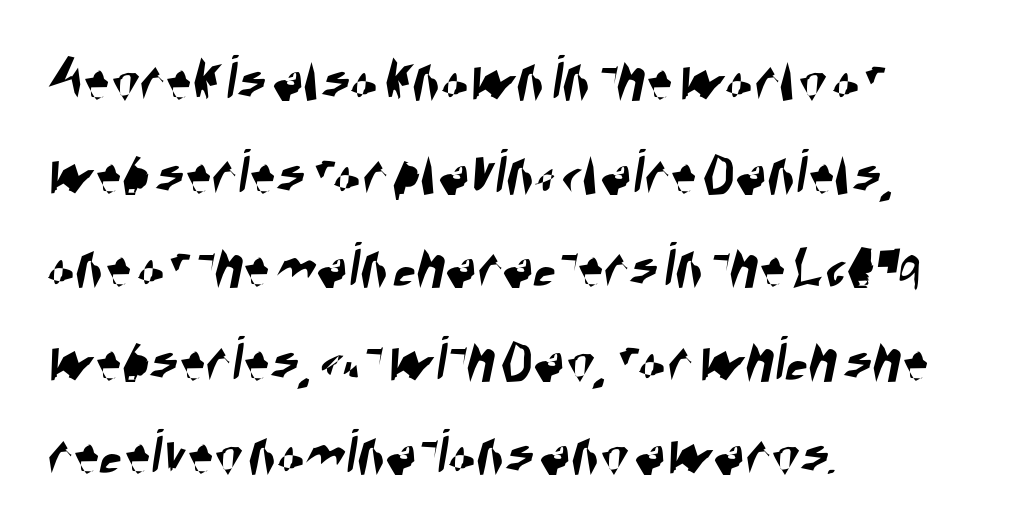
Q: Is the typeface a serif or a sans-serif typeface? A: Sans-serif.
Q: Is the text underlined? A: No.
Q: How is the paragraph aligned? A: Left-aligned.
Q: Is the spacing between letters normal or unusually wide? A: Normal.
Q: Is the spacing between lines tight, normal or loose? A: Normal.
Q: Width (condensed, normal, or wide)? A: Condensed.
Q: Stroke contrast? A: High.
Q: x-height? A: Large.
Q: Monospaced? A: No.
